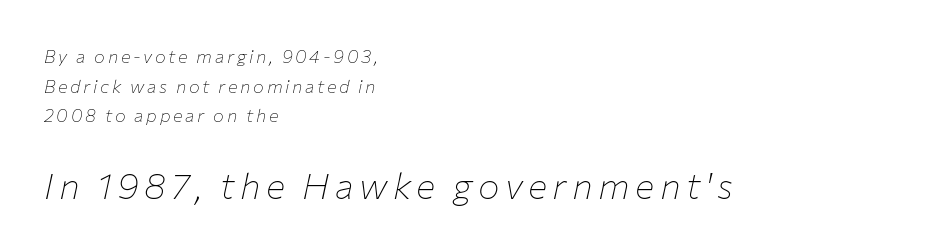
{"italic": "yes", "lean": "right", "slant_degrees": 12, "bold": "no", "weight": "thin", "width": "normal", "stroke_contrast": "low", "x_height": "medium", "monospaced": "no", "underline": "no", "align": "left", "line_spacing": "normal", "line_spacing_ratio": 1.65, "larger_block": "second", "size_ratio": 2.0, "glyph_px": 36}
